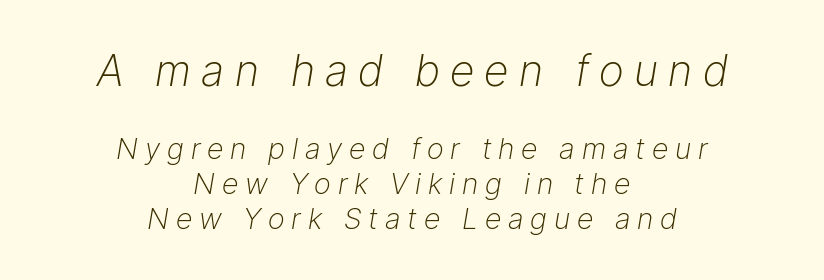
The image shows 43 px light type, italic (leaning right); set centered, line spacing 1.2x, unusually wide letter spacing (+0.24 em), not underlined; the first (top) block is 1.48x larger; low stroke contrast and a medium x-height.
